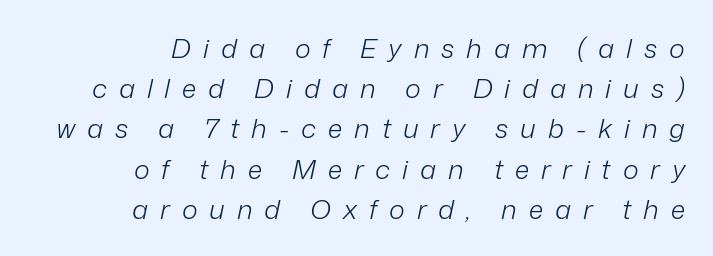
These lines were composed using italics. The type is letterspaced generously, with wide tracking. Honestly, the row spacing looks completely unremarkable. This sample is right-justified, so line beginnings fall wherever the words allow. The baseline area is clear. Vertical stems look standard width or narrower in stroke.
